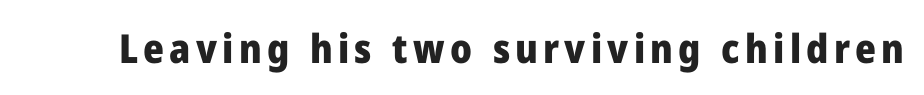
Q: Is the text bold? A: Yes.
Q: Is the text italic (slanted)? A: No, it is upright.
Q: Is the typeface a serif or a sans-serif typeface? A: Sans-serif.
Q: Is the text underlined? A: No.
Q: Width (condensed, normal, or wide)? A: Normal.
Q: Stroke contrast? A: Low.
Q: x-height? A: Medium.
Q: Monospaced? A: No.
